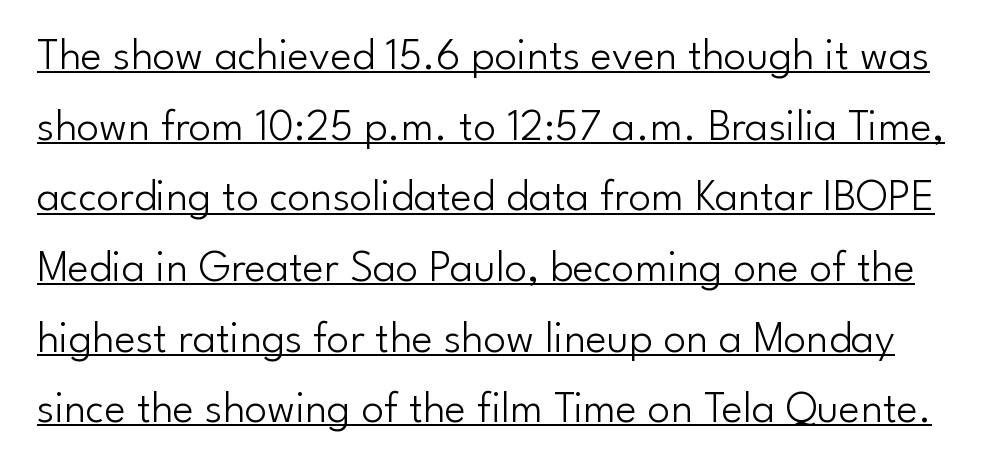
Q: Is the text bold? A: No.
Q: Is the text italic (slanted)? A: No, it is upright.
Q: Is the typeface a serif or a sans-serif typeface? A: Sans-serif.
Q: Is the text underlined? A: Yes.
Q: Is the spacing between letters normal or unusually wide? A: Normal.
Q: Is the spacing between lines tight, normal or loose? A: Normal.
Q: Width (condensed, normal, or wide)? A: Normal.
Q: Stroke contrast? A: Low.
Q: x-height? A: Small.
Q: Monospaced? A: No.
